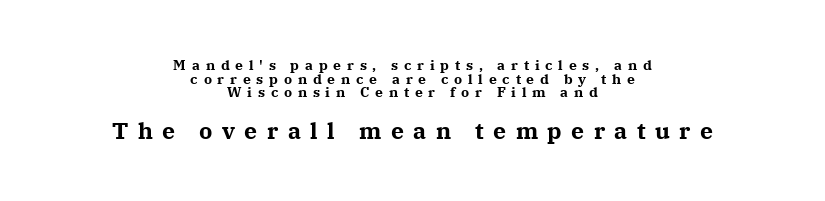
The image shows 23 px bold type, upright; set centered, tight line spacing (0.98x), unusually wide letter spacing (+0.41 em), not underlined; the second (bottom) block is 1.64x larger.
